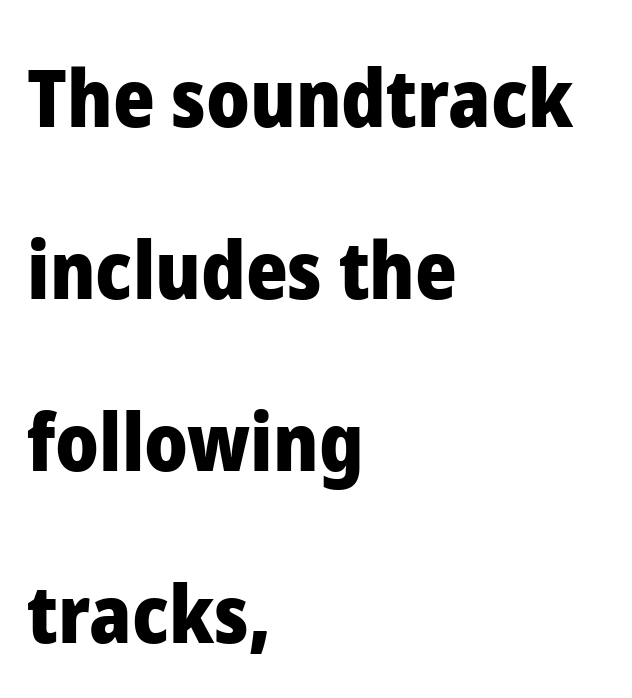
The image shows 80 px heavy sans-serif type, upright; set left-aligned, loose line spacing (2.15x), normal letter spacing, not underlined; low stroke contrast and a medium x-height.
